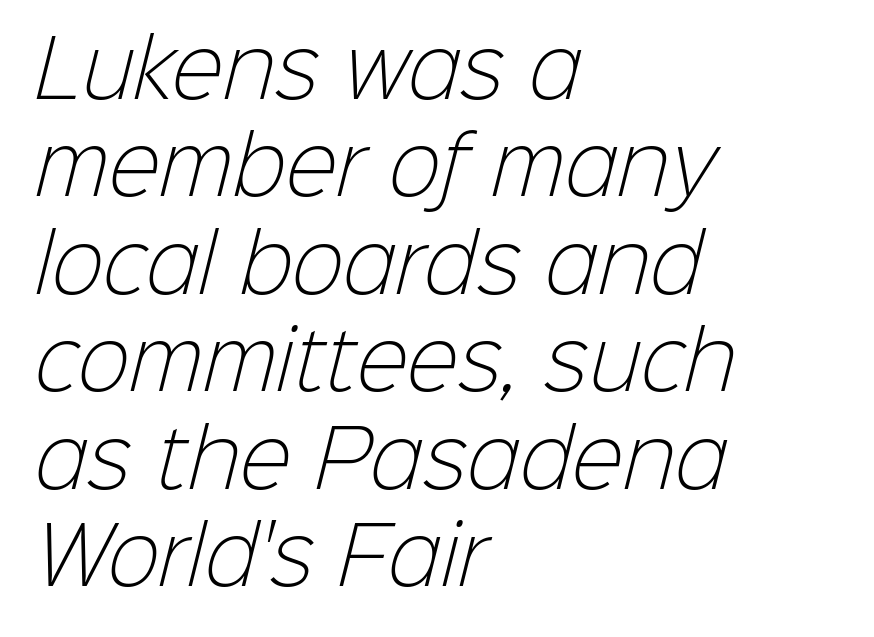
The image shows 78 px light sans-serif type; set left-aligned, normal line spacing (1.25x), normal letter spacing, not underlined; low stroke contrast and a medium x-height.
